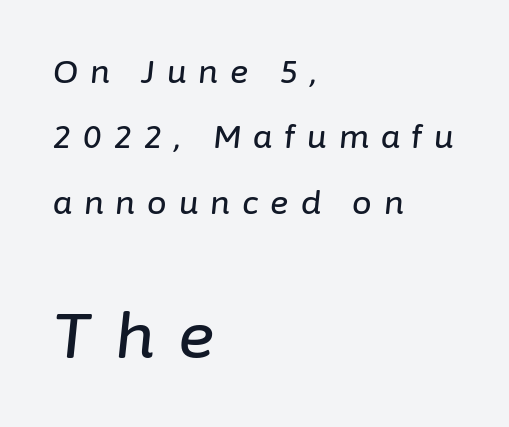
Q: Is the text italic (slanted)? A: Yes, it leans right by about 6 degrees.
Q: Is the text underlined? A: No.
Q: How is the paragraph aligned? A: Left-aligned.
Q: Is the spacing between letters normal or unusually wide? A: Unusually wide.
Q: Is the spacing between lines tight, normal or loose? A: Loose.
Q: Which block of text is set in a larger size, the first (top) or the second (bottom)? A: The second (bottom) one.
Q: Width (condensed, normal, or wide)? A: Normal.
Q: Stroke contrast? A: Low.
Q: x-height? A: Medium.
Q: Monospaced? A: No.
